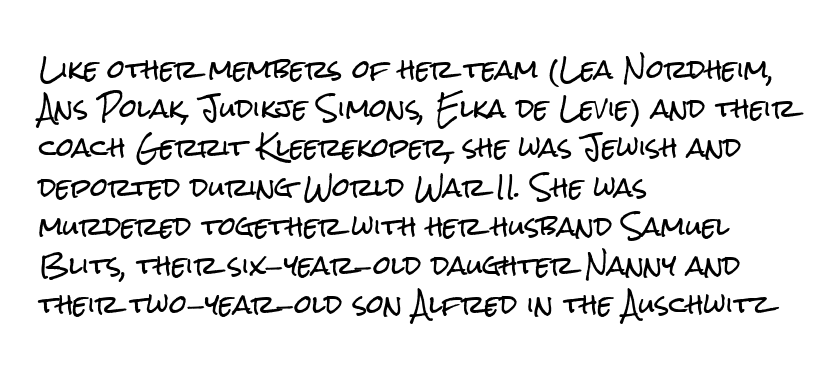
The image shows 25 px text type, upright; set left-aligned, normal line spacing (1.57x), normal letter spacing, not underlined.
